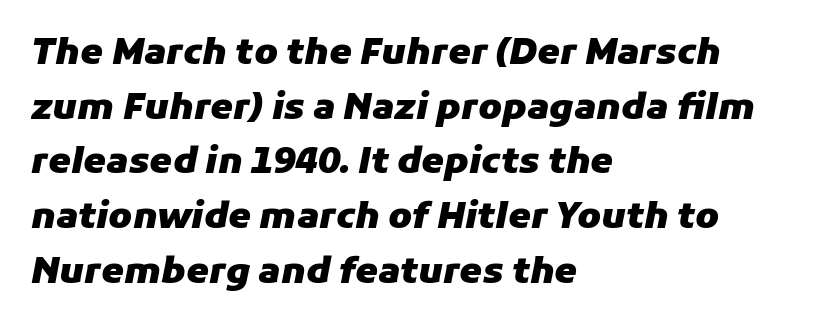
{"italic": "yes", "lean": "right", "slant_degrees": 11, "bold": "yes", "weight": "heavy", "width": "normal", "stroke_contrast": "low", "x_height": "medium", "monospaced": "no", "underline": "no", "align": "left", "line_spacing": "normal", "line_spacing_ratio": 1.52, "letter_spacing": "normal", "letter_spacing_em": 0.0, "glyph_px": 36}
